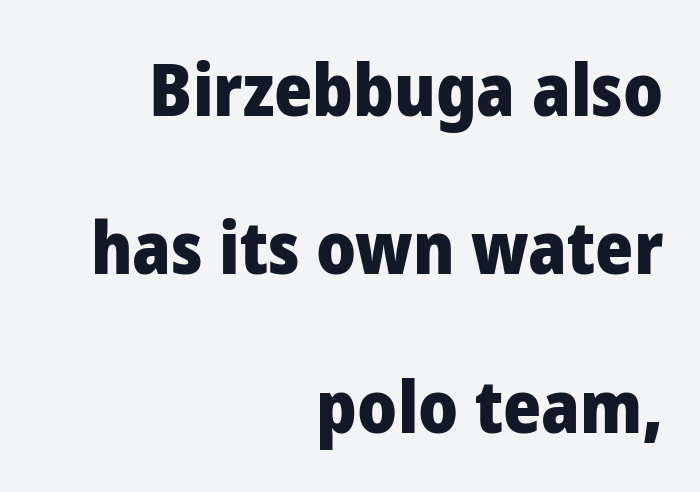
{"serif": "no", "italic": "no", "bold": "yes", "weight": "heavy", "width": "normal", "stroke_contrast": "low", "x_height": "medium", "monospaced": "no", "underline": "no", "align": "right", "line_spacing": "loose", "line_spacing_ratio": 2.17, "letter_spacing": "normal", "letter_spacing_em": 0.0, "glyph_px": 73}
